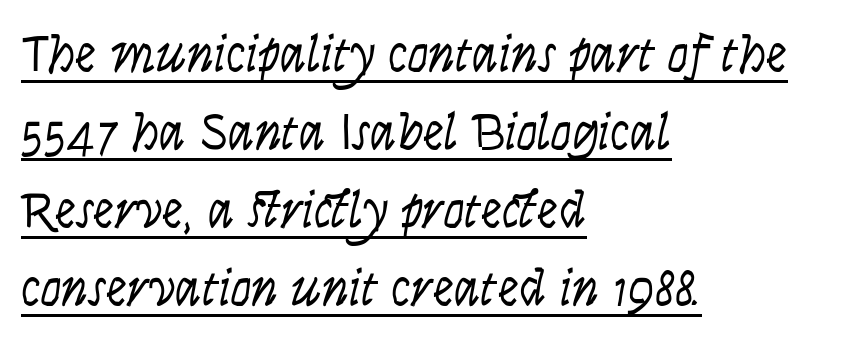
Underline: present. The ragged edge is on the right, which tells us the setting is flush left. The line texture is even and compact thanks to regular tracking. Summary of vertical rhythm: regular, with standard interline spacing. The font is comparable to plain body text, perhaps lighter.
